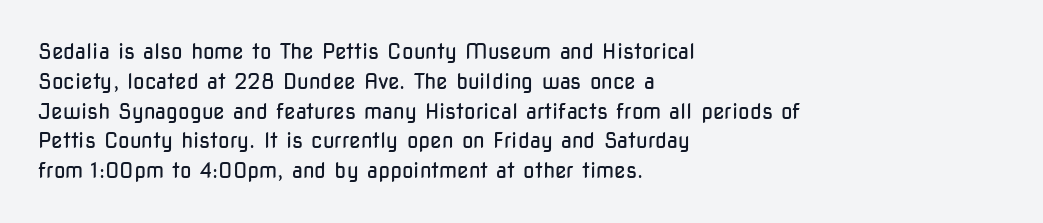
The image shows 21 px text type, upright; set left-aligned, normal line spacing (1.42x), normal letter spacing, not underlined.
